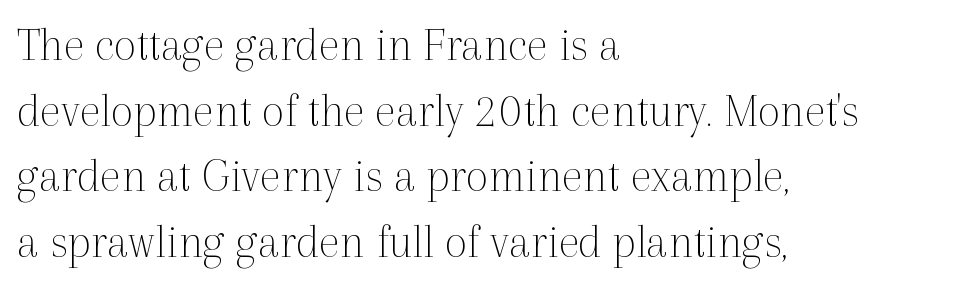
The letterforms sit shoulder to shoulder at normal distance. The compositor pushed each line to the left boundary. The area under the type is left untouched. On a weight scale, this lands at 450 or below. The font family rendered here belongs to the serif group.
